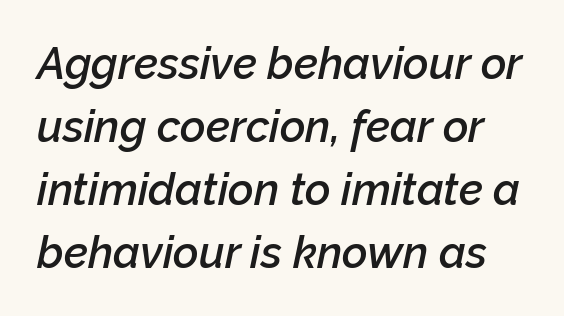
{"italic": "yes", "lean": "right", "slant_degrees": 12, "bold": "semi", "weight": "semibold", "width": "normal", "stroke_contrast": "low", "x_height": "medium", "monospaced": "no", "underline": "no", "line_spacing": "normal", "line_spacing_ratio": 1.43, "letter_spacing": "normal", "letter_spacing_em": 0.0, "glyph_px": 44}
